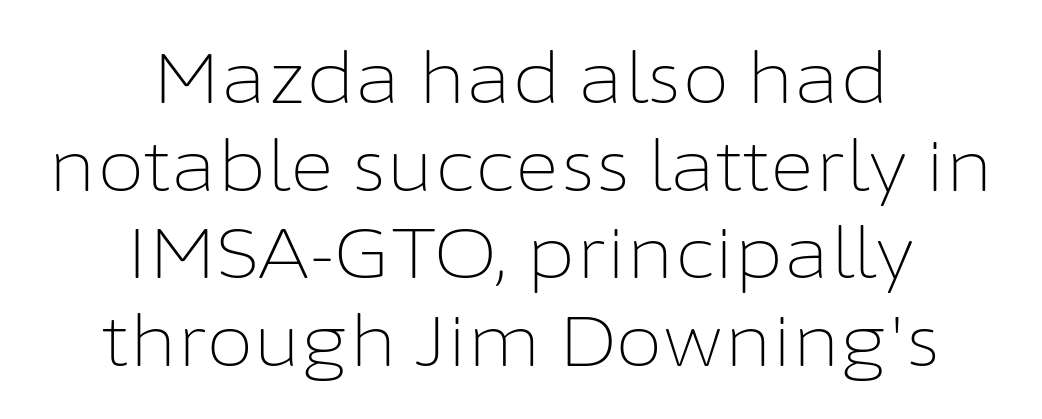
In terms of letterform style, serifs are entirely absent. These lines are rendered in a variable-pitch font. Between one letter and the next there's only the usual sliver of space. Compared with a flush-left layout, this one balances lines on the center instead. Nope, not italic — everything's standing straight.
